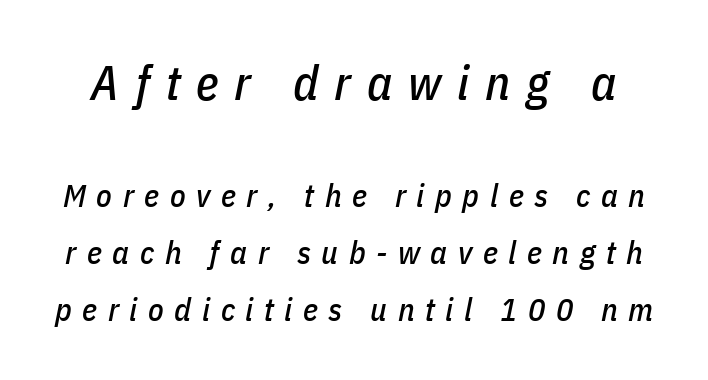
These lines are rendered in a variable-pitch font. Characters follow at a spacing far wider than the type designer built in. In terms of posture, this sample is oblique. Does the bottom block carry the larger type? No, the top block does.
